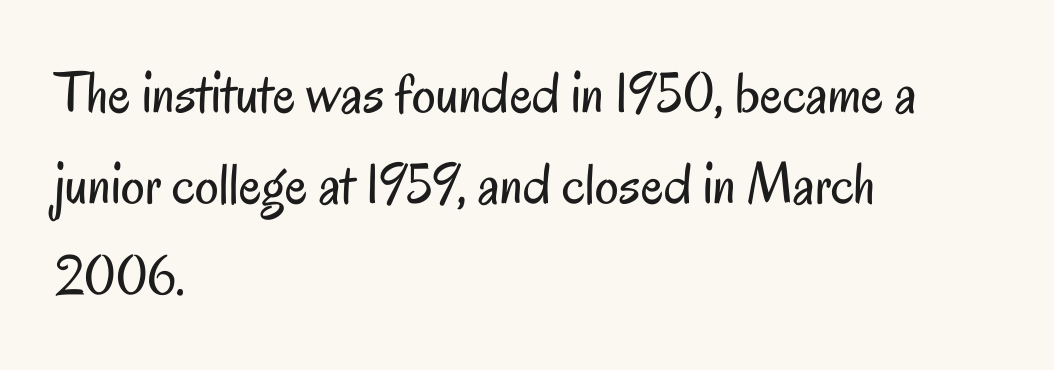
Q: Is the text bold? A: No.
Q: Is the text italic (slanted)? A: No, it is upright.
Q: Is the typeface a serif or a sans-serif typeface? A: Sans-serif.
Q: Is the text underlined? A: No.
Q: How is the paragraph aligned? A: Left-aligned.
Q: Is the spacing between letters normal or unusually wide? A: Normal.
Q: Is the spacing between lines tight, normal or loose? A: Normal.
Q: Width (condensed, normal, or wide)? A: Condensed.
Q: Stroke contrast? A: Low.
Q: x-height? A: Small.
Q: Monospaced? A: No.
